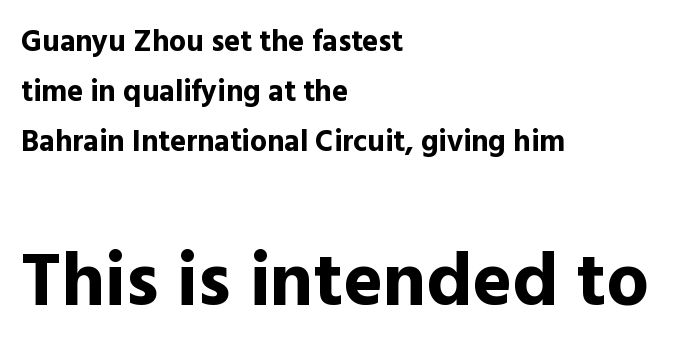
The typography opts for an upright posture over an oblique one. Nope, no serifs anywhere on these letters. The face used here is proportionally spaced, like ordinary book or web type. Nothing unusual about the tracking: characters are spaced as the font intends.
